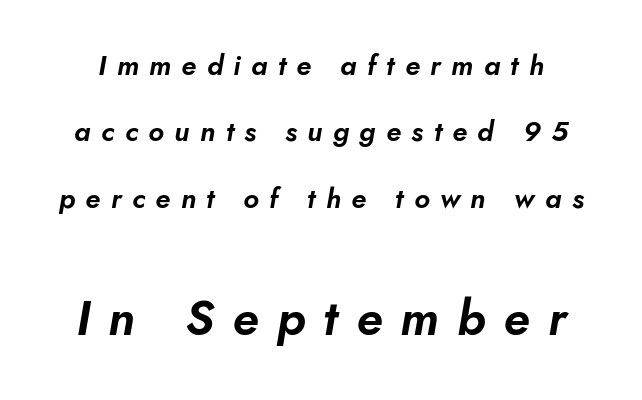
{"italic": "yes", "lean": "right", "slant_degrees": 10, "width": "normal", "stroke_contrast": "low", "x_height": "small", "monospaced": "no", "underline": "no", "line_spacing": "loose", "line_spacing_ratio": 2.37, "letter_spacing": "wide", "letter_spacing_em": 0.37, "larger_block": "second", "size_ratio": 1.75, "glyph_px": 49}
